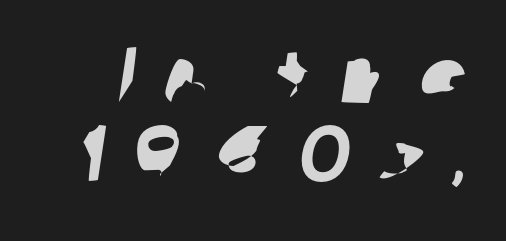
The image shows 79 px sans-serif type; set tight line spacing (0.99x), unusually wide letter spacing (+0.36 em), not underlined; low stroke contrast and a medium x-height.
